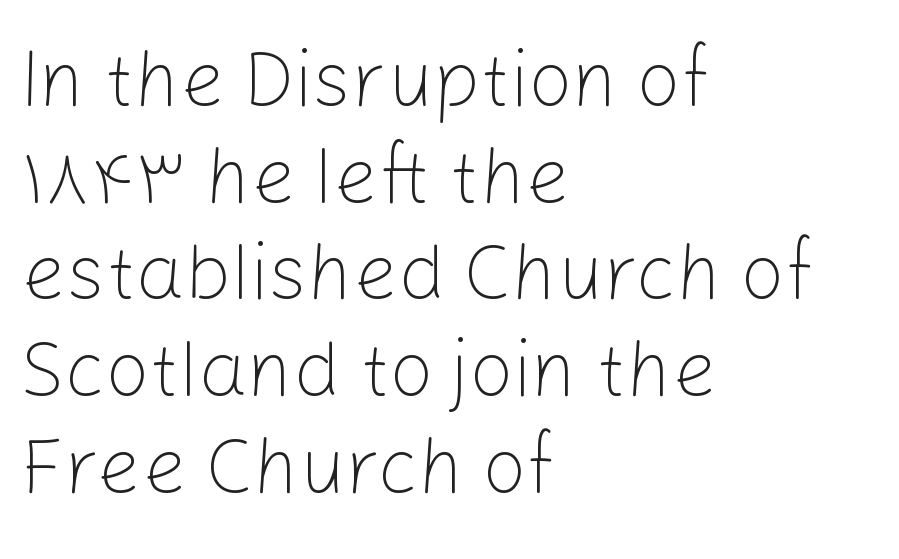
{"serif": "no", "italic": "no", "bold": "no", "weight": "light", "width": "normal", "stroke_contrast": "low", "x_height": "medium", "monospaced": "no", "underline": "no", "align": "left", "line_spacing_ratio": 1.24, "letter_spacing": "normal", "letter_spacing_em": 0.0, "glyph_px": 78}
